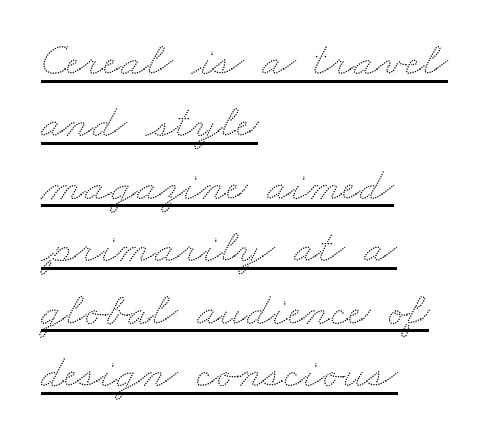
Which margin do the lines hug? The left one — the right edge is uneven. Tracking here is standard; glyphs follow each other at the usual distance. You could not count columns in this text — the font is proportionally spaced. A typesetter would call this leading conventional body-copy spacing.
